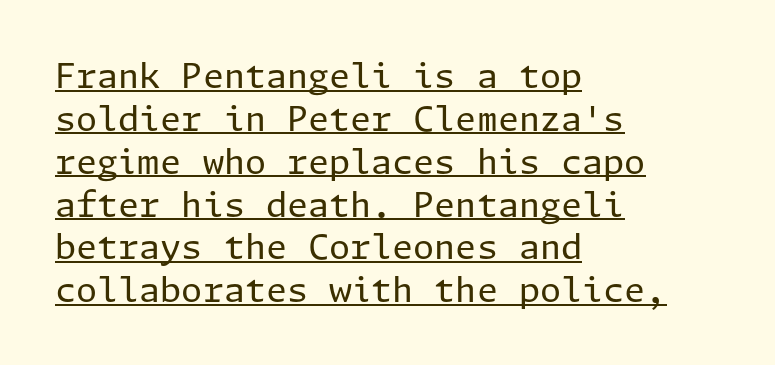
Q: Is the text bold? A: No.
Q: Is the text italic (slanted)? A: No, it is upright.
Q: Is the typeface a serif or a sans-serif typeface? A: Sans-serif.
Q: Is the text underlined? A: Yes.
Q: How is the paragraph aligned? A: Left-aligned.
Q: Is the spacing between letters normal or unusually wide? A: Normal.
Q: Is the spacing between lines tight, normal or loose? A: Normal.
Q: Width (condensed, normal, or wide)? A: Normal.
Q: Stroke contrast? A: Low.
Q: x-height? A: Medium.
